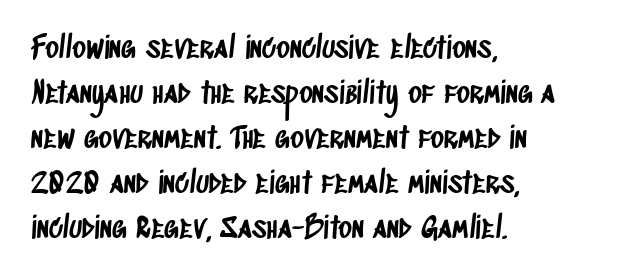
Q: Is the typeface a serif or a sans-serif typeface? A: Sans-serif.
Q: Is the text underlined? A: No.
Q: How is the paragraph aligned? A: Left-aligned.
Q: Is the spacing between letters normal or unusually wide? A: Normal.
Q: Is the spacing between lines tight, normal or loose? A: Normal.
Q: Width (condensed, normal, or wide)? A: Condensed.
Q: Stroke contrast? A: Low.
Q: x-height? A: Large.
Q: Monospaced? A: No.
